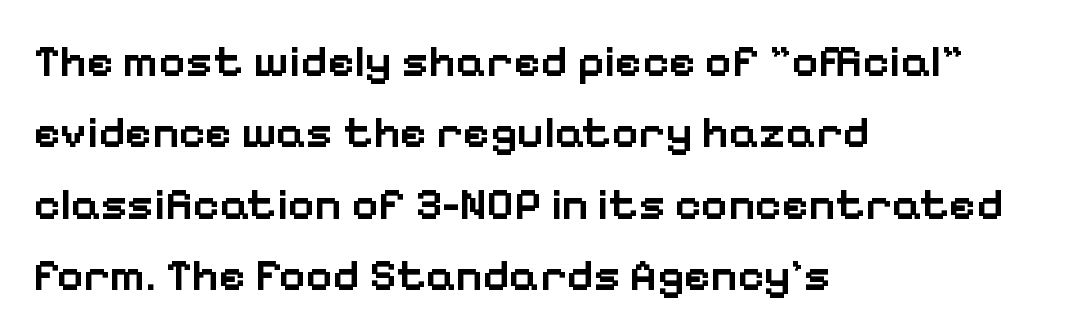
Tracking value appears to be zero — textbook default spacing. Unlike italic type, these characters show no tilt at all. A somewhat darkened texture: the type is semibold rather than bold. Interline gaps are of average width in this sample. This is sans-serif lettering, the kind often seen on screens and signage. The words here are not underlined.
